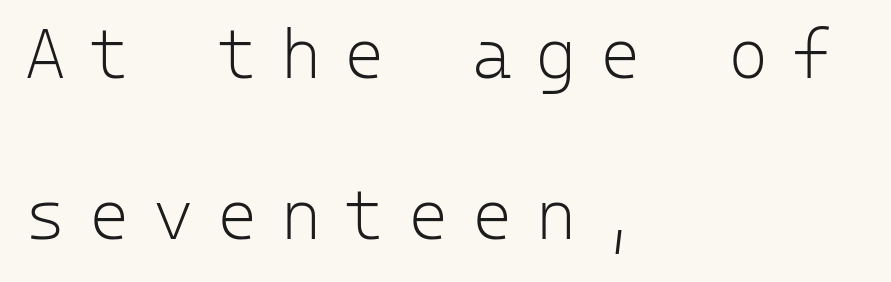
{"serif": "no", "italic": "no", "bold": "no", "weight": "light", "width": "normal", "stroke_contrast": "low", "x_height": "medium", "monospaced": "yes", "underline": "no", "align": "left", "line_spacing": "loose", "line_spacing_ratio": 2.34, "letter_spacing": "wide", "letter_spacing_em": 0.34, "glyph_px": 69}
